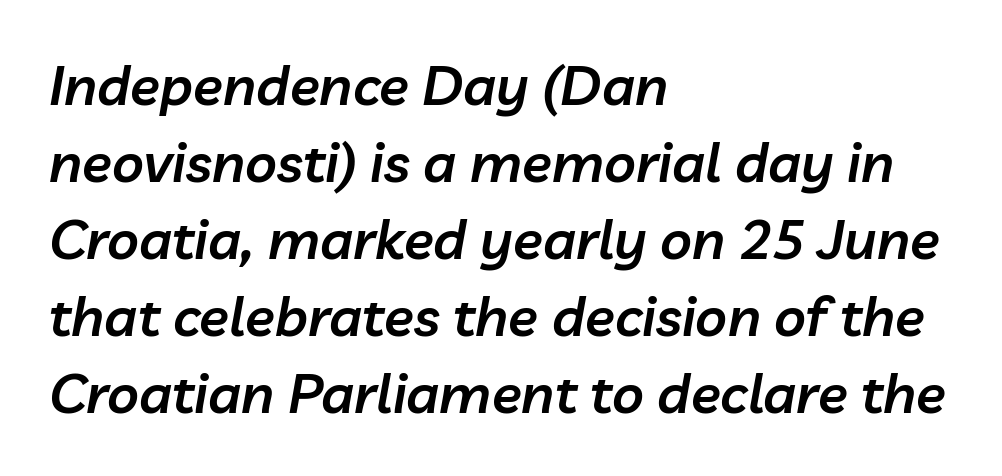
Typesetter's note: demi weight, one step under bold. The leading is moderate, giving the passage an even texture. Only glyphs here, with clear space below each row. Horizontally, the lines are justified to the leading edge only. Posture: slanted.
